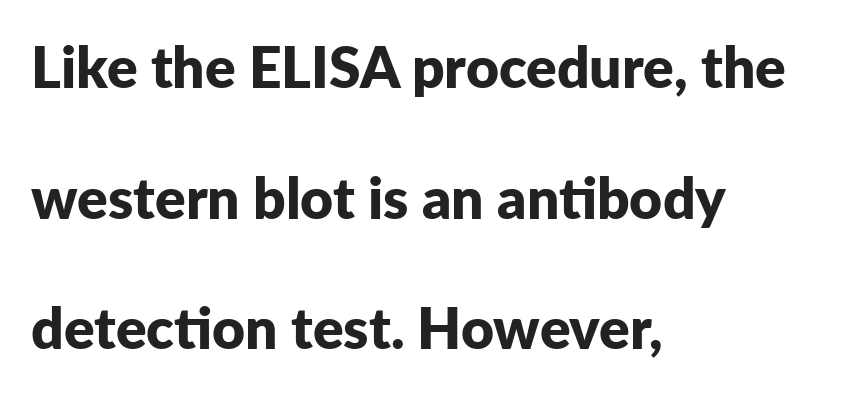
In terms of letterspacing, this is plain default setting. A roman cut, with each character standing at attention. Line spacing here is loose. Bare-footed words on every line. The paragraph has a hard left edge and a soft right edge.
